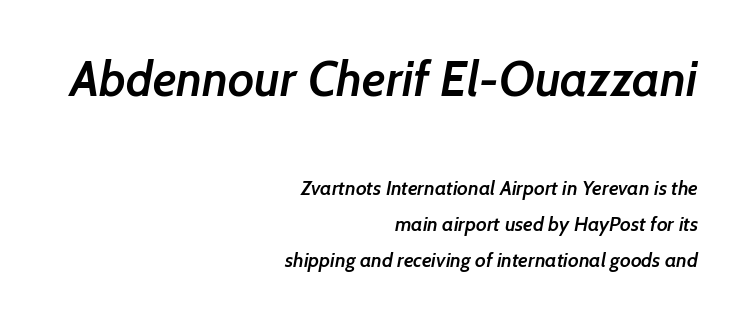
{"serif": "no", "bold": "semi", "weight": "semibold", "width": "normal", "stroke_contrast": "low", "x_height": "medium", "monospaced": "no", "underline": "no", "align": "right", "line_spacing_ratio": 1.8, "letter_spacing": "normal", "letter_spacing_em": 0.0, "larger_block": "first", "size_ratio": 2.45, "glyph_px": 49}
